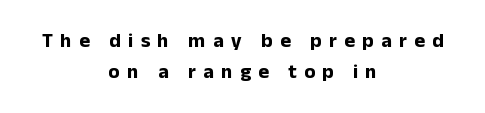
The image shows 20 px bold type, upright; set centered, normal line spacing (1.54x), unusually wide letter spacing (+0.37 em), not underlined.
